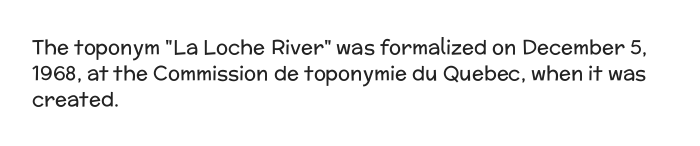
{"italic": "no", "bold": "no", "underline": "no", "align": "left", "line_spacing": "normal", "line_spacing_ratio": 1.29, "letter_spacing": "normal", "letter_spacing_em": 0.0, "glyph_px": 20}
